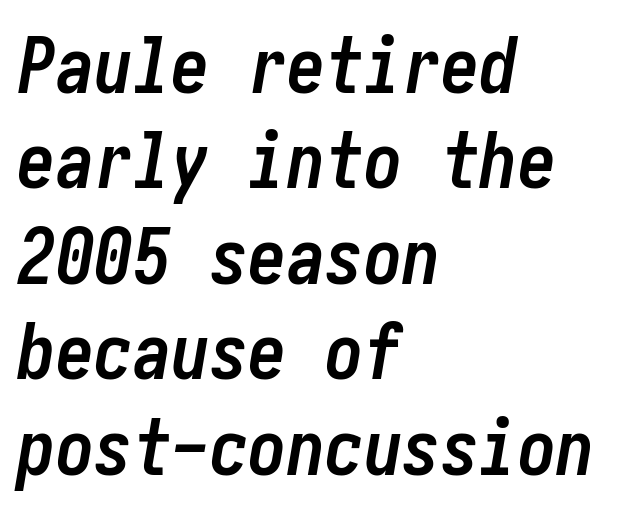
Q: Is the text bold? A: Yes.
Q: Is the text italic (slanted)? A: Yes, it leans right by about 10 degrees.
Q: Is the text underlined? A: No.
Q: How is the paragraph aligned? A: Left-aligned.
Q: Is the spacing between letters normal or unusually wide? A: Normal.
Q: Width (condensed, normal, or wide)? A: Condensed.
Q: Stroke contrast? A: Low.
Q: x-height? A: Medium.
